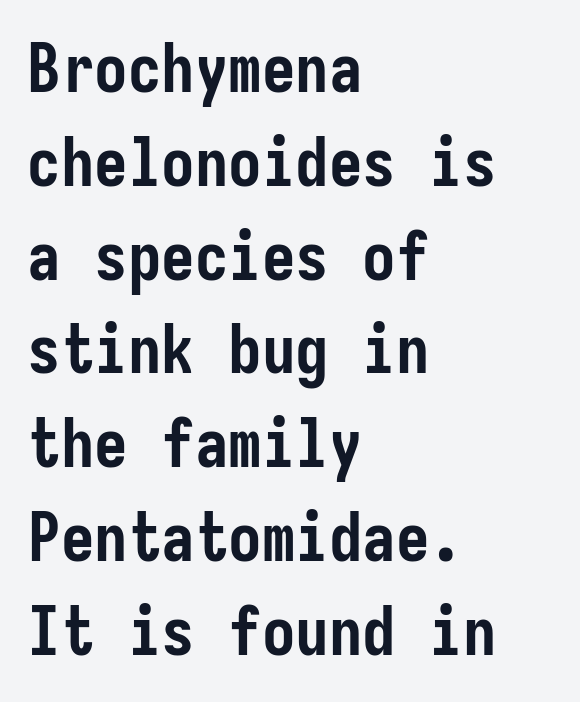
Q: Is the text bold? A: Yes.
Q: Is the text italic (slanted)? A: No, it is upright.
Q: Is the typeface a serif or a sans-serif typeface? A: Sans-serif.
Q: Is the text underlined? A: No.
Q: How is the paragraph aligned? A: Left-aligned.
Q: Is the spacing between letters normal or unusually wide? A: Normal.
Q: Is the spacing between lines tight, normal or loose? A: Normal.
Q: Width (condensed, normal, or wide)? A: Condensed.
Q: Stroke contrast? A: Low.
Q: x-height? A: Medium.
